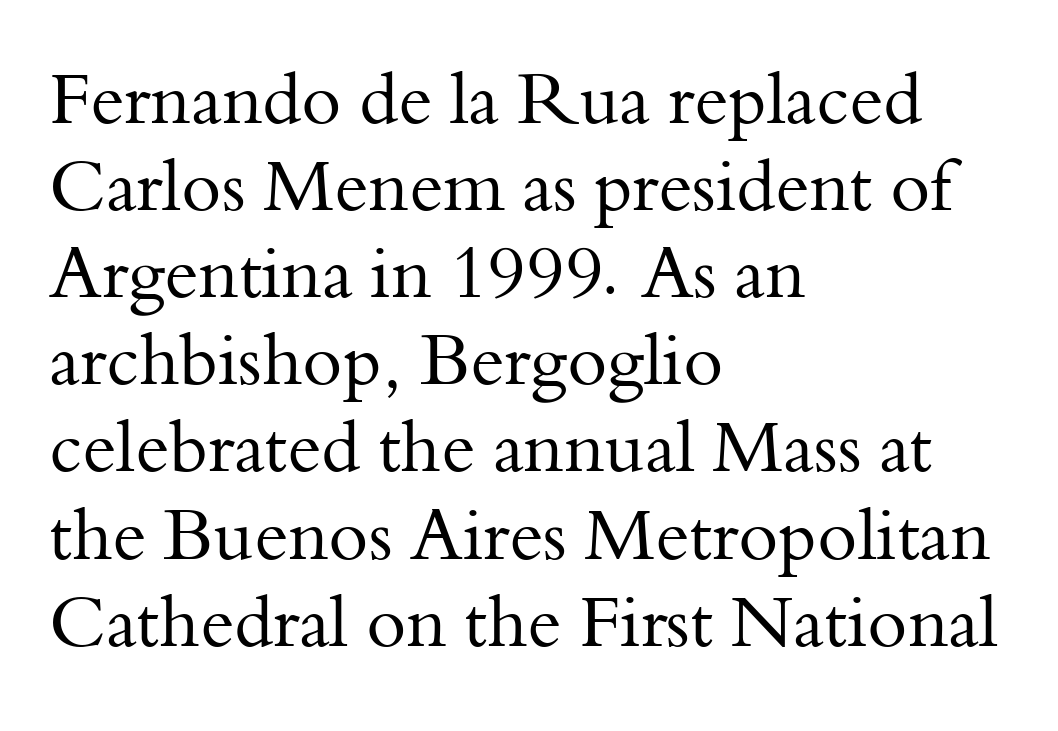
Q: Is the text bold? A: No.
Q: Is the text italic (slanted)? A: No, it is upright.
Q: Is the typeface a serif or a sans-serif typeface? A: Serif.
Q: Is the text underlined? A: No.
Q: How is the paragraph aligned? A: Left-aligned.
Q: Is the spacing between letters normal or unusually wide? A: Normal.
Q: Width (condensed, normal, or wide)? A: Normal.
Q: Stroke contrast? A: Medium.
Q: x-height? A: Small.
Q: Monospaced? A: No.
